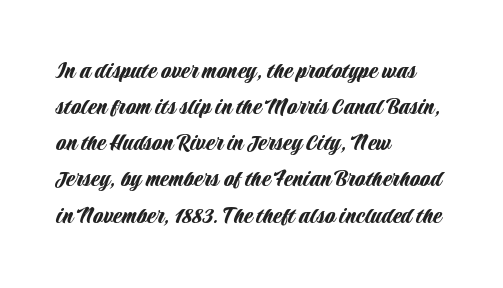
Every row of glyphs begins at an identical x-position on the left. Descenders are the only things crossing below the line. Horizontal bands of white between lines are of average thickness.
